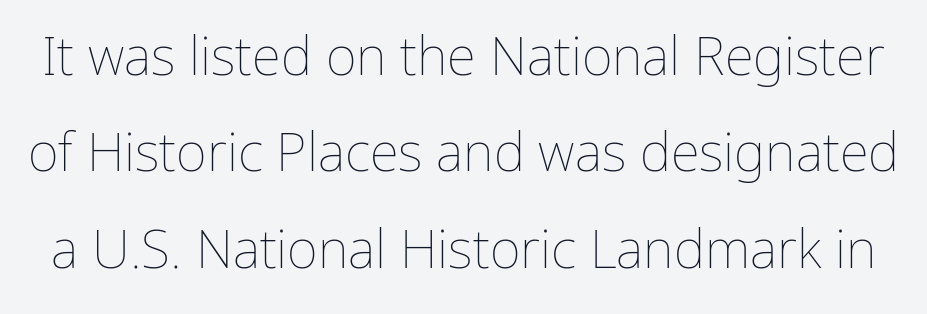
The image shows 53 px thin type, upright; set line spacing 1.82x, normal letter spacing, not underlined; low stroke contrast and a medium x-height.
